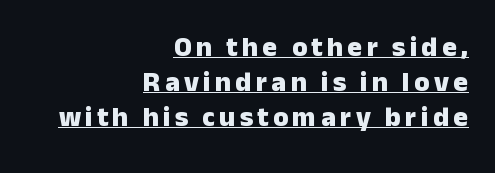
{"serif": "no", "italic": "no", "bold": "yes", "weight": "heavy", "width": "normal", "stroke_contrast": "low", "x_height": "medium", "monospaced": "no", "underline": "yes", "align": "right", "line_spacing": "normal", "line_spacing_ratio": 1.25, "glyph_px": 28}
